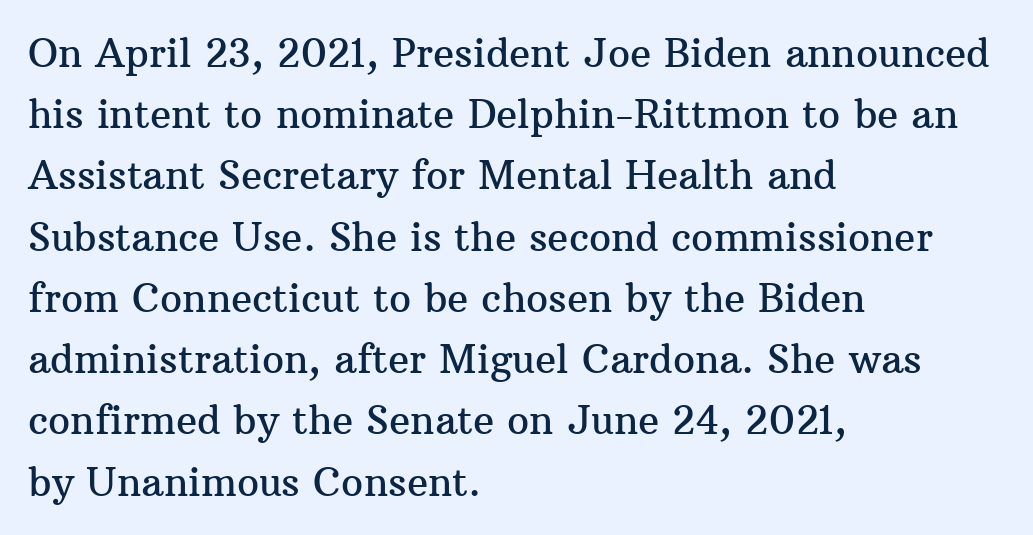
Q: Is the text italic (slanted)? A: No, it is upright.
Q: Is the typeface a serif or a sans-serif typeface? A: Serif.
Q: Is the text underlined? A: No.
Q: How is the paragraph aligned? A: Left-aligned.
Q: Is the spacing between letters normal or unusually wide? A: Normal.
Q: Is the spacing between lines tight, normal or loose? A: Normal.
Q: Width (condensed, normal, or wide)? A: Normal.
Q: Stroke contrast? A: Medium.
Q: x-height? A: Medium.
Q: Monospaced? A: No.
